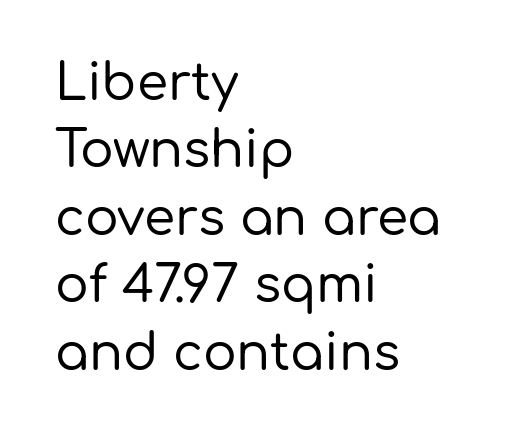
This sample is left-justified, so line endings fall wherever the words run out. Glance below the letters and you will spot only blank space. Is this a fixed-width face? No — the glyphs have proportional, varying widths. The block of text has a typical density, with ordinary space between rows.
